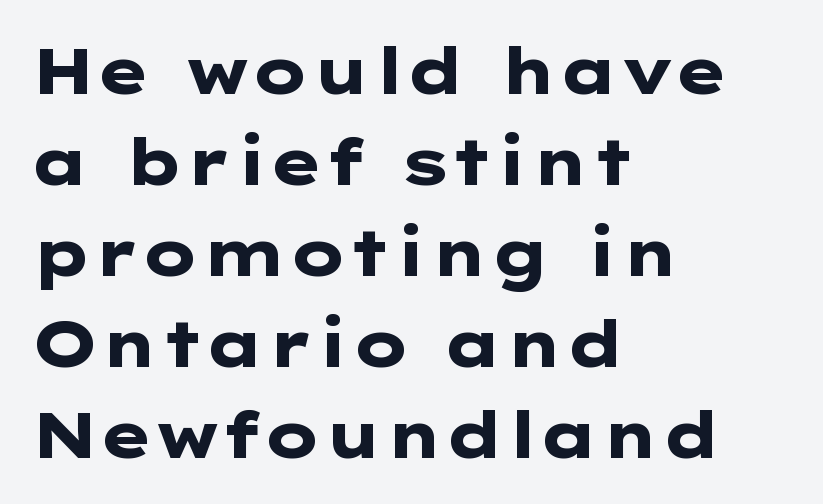
The letters carry no serifs — their stems end cleanly without finishing strokes. Notice how the stems are strictly vertical — no italics here. These lines stack with their left ends in a neat column. Nobody drew a line under any word here.
